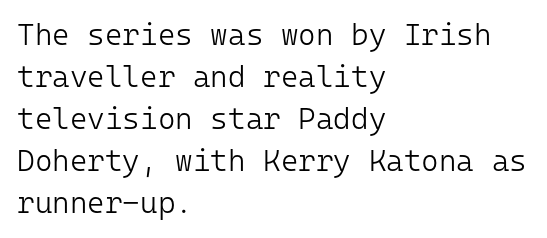
The image shows 30 px light sans-serif type, upright, monospaced; set left-aligned, normal line spacing (1.4x), normal letter spacing, not underlined; low stroke contrast and a medium x-height.
